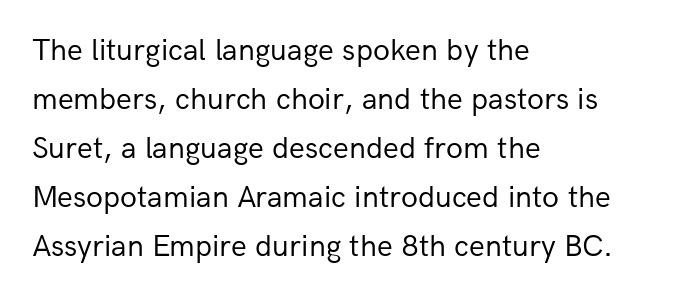
The image shows 31 px regular-weight sans-serif type, upright; set left-aligned, normal line spacing (1.58x), normal letter spacing, not underlined; low stroke contrast and a medium x-height.
